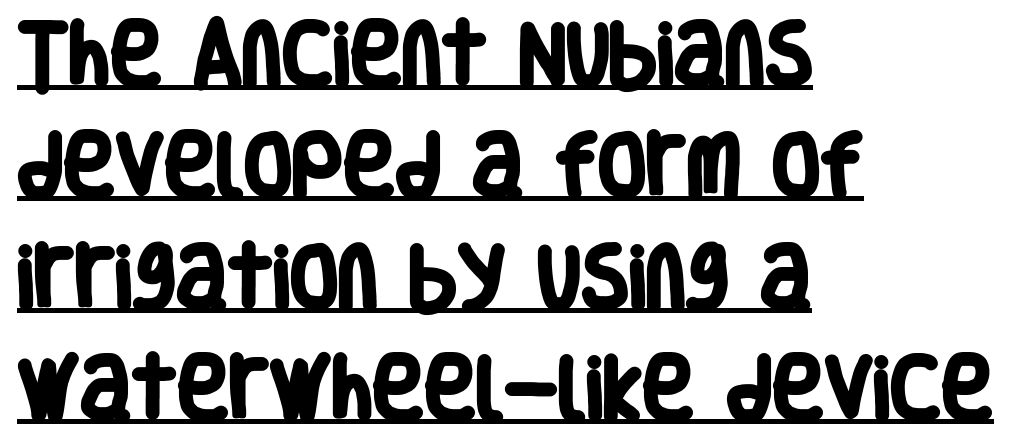
The image shows 70 px heavy, condensed sans-serif type; set left-aligned, normal line spacing (1.59x), normal letter spacing, underlined; low stroke contrast and a large x-height.
